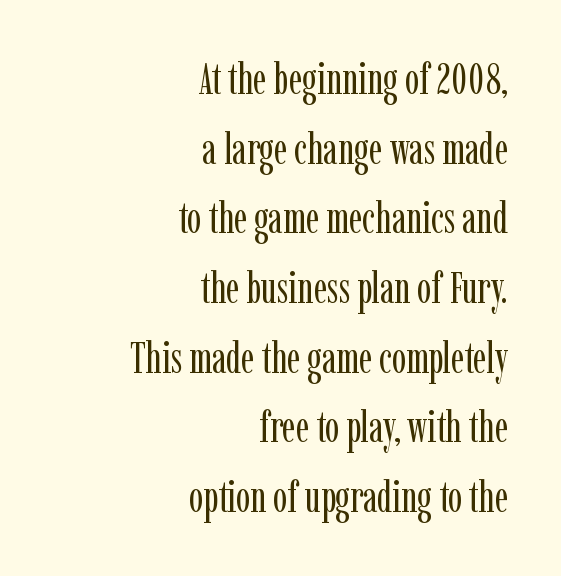
{"serif": "yes", "italic": "no", "bold": "no", "weight": "regular", "width": "condensed", "stroke_contrast": "low", "x_height": "medium", "monospaced": "no", "underline": "no", "align": "right", "line_spacing": "normal", "line_spacing_ratio": 1.62, "letter_spacing": "normal", "letter_spacing_em": 0.0, "glyph_px": 43}
